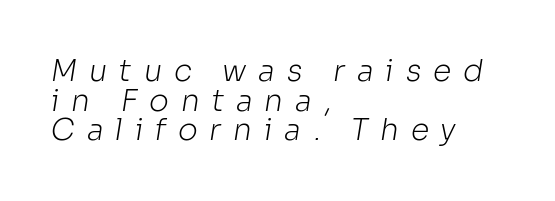
Q: Is the text bold? A: No.
Q: Is the typeface a serif or a sans-serif typeface? A: Sans-serif.
Q: Is the text underlined? A: No.
Q: How is the paragraph aligned? A: Left-aligned.
Q: Is the spacing between letters normal or unusually wide? A: Unusually wide.
Q: Is the spacing between lines tight, normal or loose? A: Tight.
Q: Width (condensed, normal, or wide)? A: Normal.
Q: Stroke contrast? A: Low.
Q: x-height? A: Medium.
Q: Monospaced? A: No.
